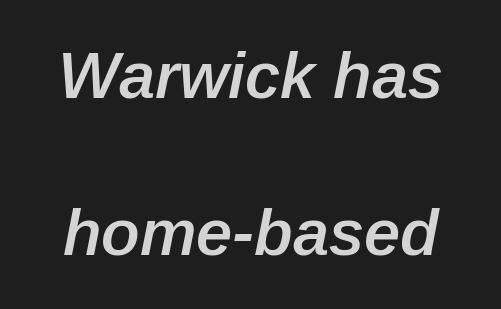
The image shows 65 px semibold type, italic (leaning right); set loose line spacing (2.42x), normal letter spacing, not underlined; low stroke contrast and a medium x-height.
